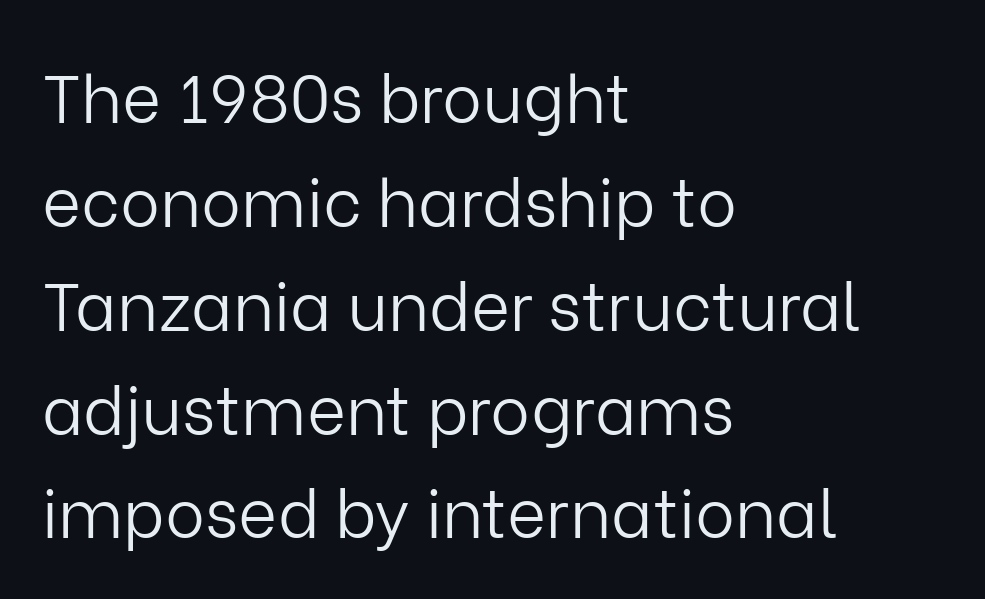
Q: Is the text bold? A: No.
Q: Is the text italic (slanted)? A: No, it is upright.
Q: Is the typeface a serif or a sans-serif typeface? A: Sans-serif.
Q: Is the text underlined? A: No.
Q: How is the paragraph aligned? A: Left-aligned.
Q: Is the spacing between letters normal or unusually wide? A: Normal.
Q: Is the spacing between lines tight, normal or loose? A: Normal.
Q: Width (condensed, normal, or wide)? A: Normal.
Q: Stroke contrast? A: Low.
Q: x-height? A: Medium.
Q: Monospaced? A: No.
